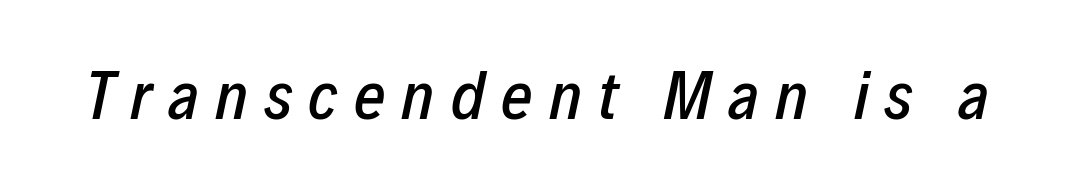
{"italic": "yes", "lean": "right", "slant_degrees": 12, "width": "condensed", "stroke_contrast": "low", "x_height": "medium", "monospaced": "no", "underline": "no", "letter_spacing": "wide", "letter_spacing_em": 0.24, "glyph_px": 68}
